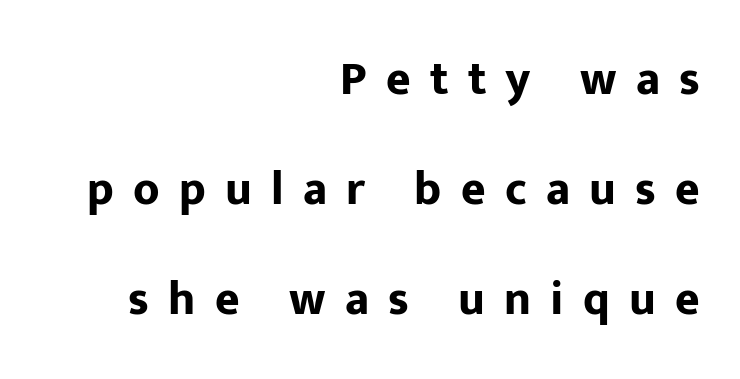
The image shows 47 px bold sans-serif type, upright; set right-aligned, loose line spacing (2.34x), unusually wide letter spacing (+0.41 em), not underlined; low stroke contrast and a medium x-height.
